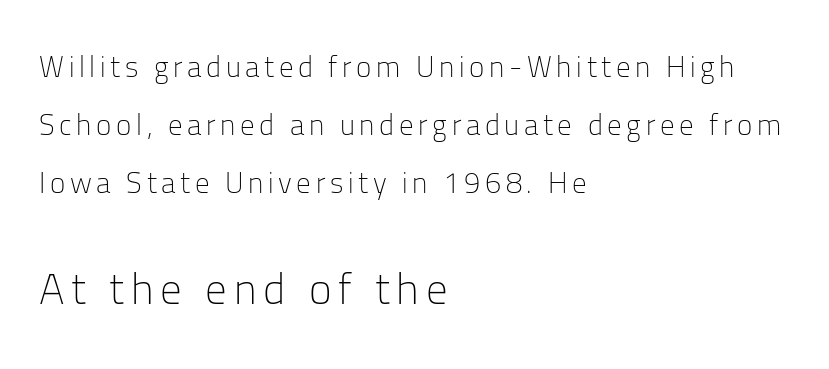
This sample has the flowing, uneven cadence of proportional lettering. Check the space under the baseline: it is left empty. Scale increases going downward across the two blocks. The line-height multiplier appears high, well above default. This reads as an unemphasized weight, regular at the heaviest. Nope, no serifs anywhere on these letters.
